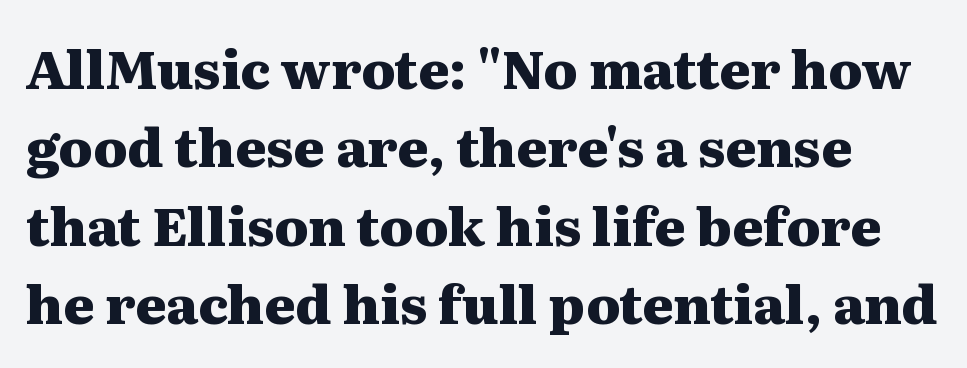
The glyphs are unaccompanied by any horizontal stroke below them. The rendering uses natural spacing where letterforms have individual widths. Standard letterfit; no display-style spreading of the glyphs. Notice how thick the strokes are: this is what a full bold looks like. Each new line begins a customary step beneath the previous one.
